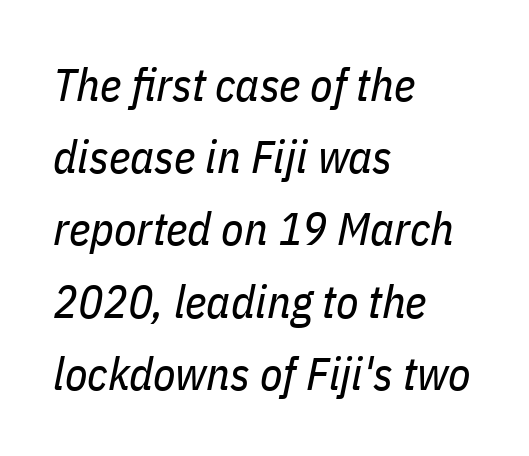
Q: Is the text bold? A: No.
Q: Is the text italic (slanted)? A: Yes, it leans right by about 11 degrees.
Q: Is the text underlined? A: No.
Q: How is the paragraph aligned? A: Left-aligned.
Q: Is the spacing between letters normal or unusually wide? A: Normal.
Q: Is the spacing between lines tight, normal or loose? A: Normal.
Q: Width (condensed, normal, or wide)? A: Condensed.
Q: Stroke contrast? A: Low.
Q: x-height? A: Medium.
Q: Monospaced? A: No.
